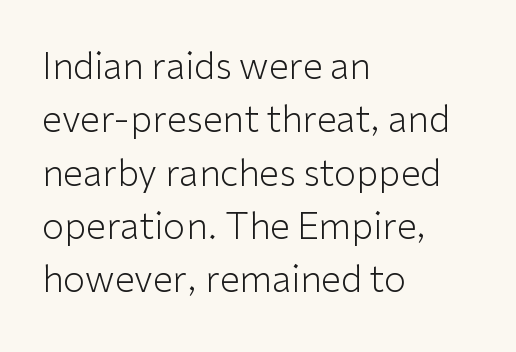
Q: Is the text bold? A: No.
Q: Is the text italic (slanted)? A: No, it is upright.
Q: Is the typeface a serif or a sans-serif typeface? A: Sans-serif.
Q: Is the text underlined? A: No.
Q: How is the paragraph aligned? A: Left-aligned.
Q: Is the spacing between letters normal or unusually wide? A: Normal.
Q: Is the spacing between lines tight, normal or loose? A: Normal.
Q: Width (condensed, normal, or wide)? A: Normal.
Q: Stroke contrast? A: Low.
Q: x-height? A: Medium.
Q: Monospaced? A: No.
